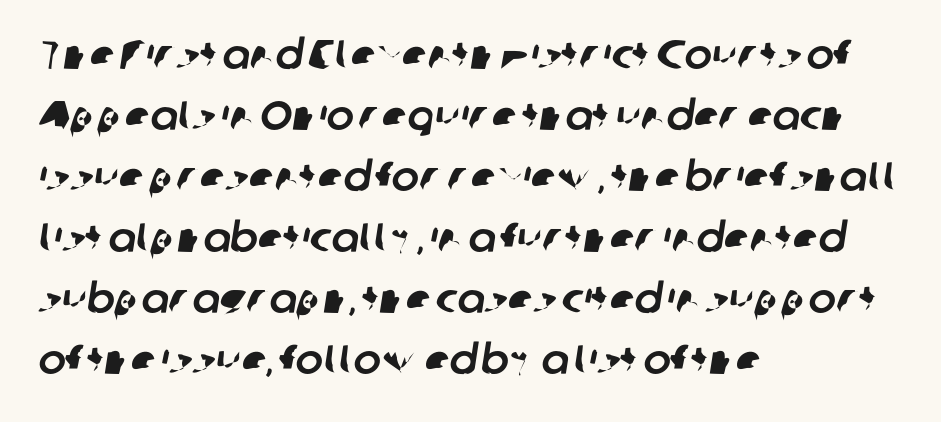
Q: Is the typeface a serif or a sans-serif typeface? A: Sans-serif.
Q: Is the text underlined? A: No.
Q: How is the paragraph aligned? A: Left-aligned.
Q: Is the spacing between letters normal or unusually wide? A: Normal.
Q: Is the spacing between lines tight, normal or loose? A: Normal.
Q: Width (condensed, normal, or wide)? A: Normal.
Q: Stroke contrast? A: Low.
Q: x-height? A: Medium.
Q: Monospaced? A: No.
